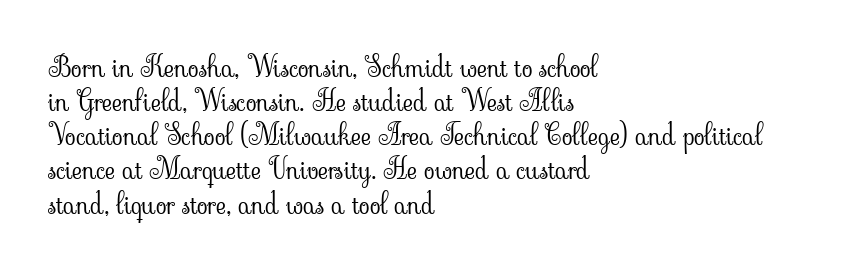
Q: Is the text bold? A: No.
Q: Is the text italic (slanted)? A: No, it is upright.
Q: Is the typeface a serif or a sans-serif typeface? A: Serif.
Q: Is the text underlined? A: No.
Q: How is the paragraph aligned? A: Left-aligned.
Q: Is the spacing between letters normal or unusually wide? A: Normal.
Q: Width (condensed, normal, or wide)? A: Normal.
Q: Stroke contrast? A: Low.
Q: x-height? A: Small.
Q: Monospaced? A: No.
